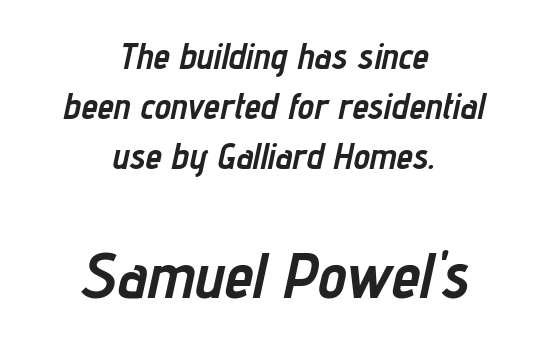
The space between consecutive lines is moderate. Thick stems and heavy bowls — unmistakably bold. If you folded the block vertically in half, each line would mirror itself in length. Spacing verdict: proportional, widths tailored to each character. Descender tails drop into unmarked territory. Here the second block reads like a headline and the first like body copy.
